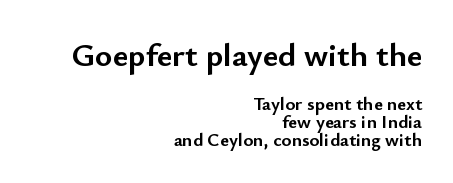
The image shows 33 px semibold sans-serif type, upright; set right-aligned, tight line spacing (0.95x), normal letter spacing, not underlined; the first (top) block is 1.74x larger; low stroke contrast and a small x-height.
